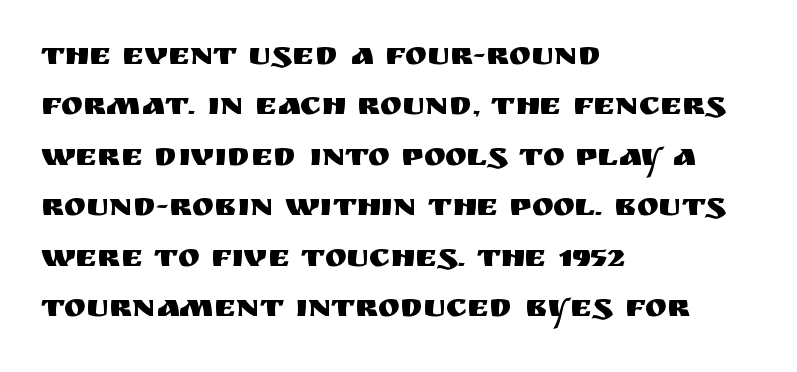
{"serif": "no", "italic": "no", "width": "normal", "stroke_contrast": "medium", "x_height": "large", "monospaced": "no", "underline": "no", "align": "left", "line_spacing": "normal", "line_spacing_ratio": 1.53, "letter_spacing": "normal", "letter_spacing_em": 0.0, "glyph_px": 33}
